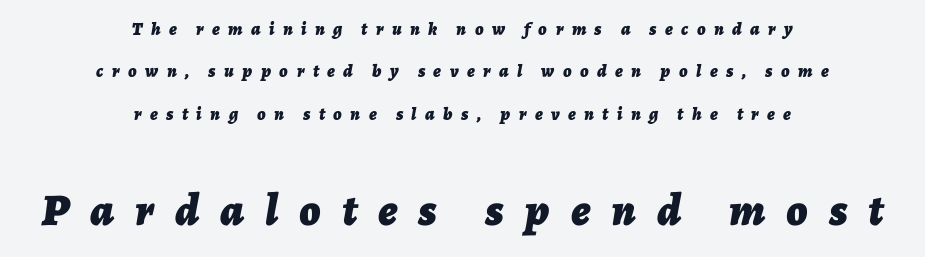
Short and long lines alike share a common midpoint. Lines of text with bare space underneath. The face used here is proportionally spaced, like ordinary book or web type. The passage shown begins with its smaller block and ends with its larger one. The rendering uses a large line-height, opening up the rows. The lettering tilts uniformly, giving the passage an italic look.
